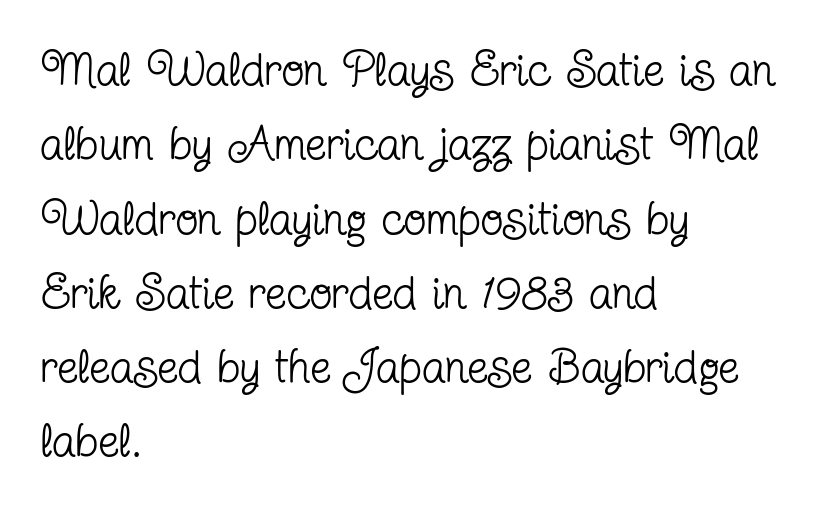
{"serif": "yes", "italic": "no", "bold": "no", "weight": "regular", "width": "condensed", "stroke_contrast": "low", "x_height": "medium", "monospaced": "no", "underline": "no", "align": "left", "line_spacing": "normal", "line_spacing_ratio": 1.58, "letter_spacing": "normal", "letter_spacing_em": 0.0, "glyph_px": 47}
